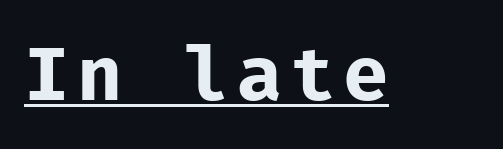
Has an underline been added? It has. The passage shown is typeset with a sans-serif family. Stroke thickness stays within the range of a standard reading face or lighter. You could count columns in this text — the font is strictly monospaced. The axis of the letterforms is exactly vertical.
